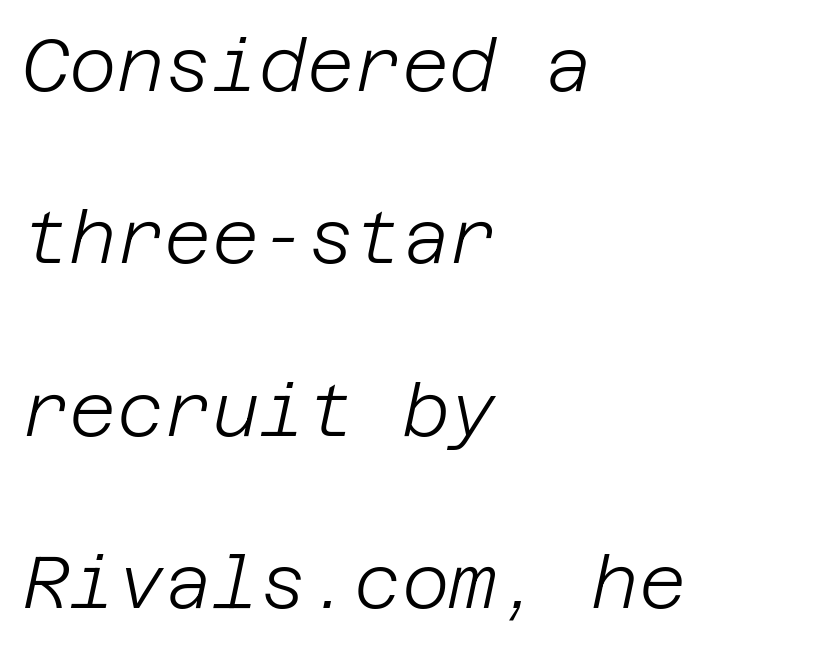
Q: Is the text bold? A: No.
Q: Is the text italic (slanted)? A: Yes, it leans right by about 12 degrees.
Q: Is the text underlined? A: No.
Q: How is the paragraph aligned? A: Left-aligned.
Q: Is the spacing between letters normal or unusually wide? A: Normal.
Q: Is the spacing between lines tight, normal or loose? A: Loose.
Q: Width (condensed, normal, or wide)? A: Normal.
Q: Stroke contrast? A: Low.
Q: x-height? A: Large.
